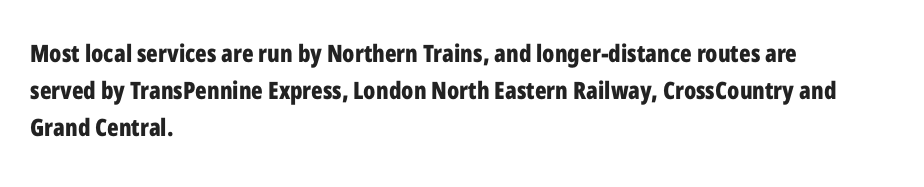
The image shows 24 px bold type, upright; set left-aligned, normal line spacing (1.54x), normal letter spacing, not underlined.
